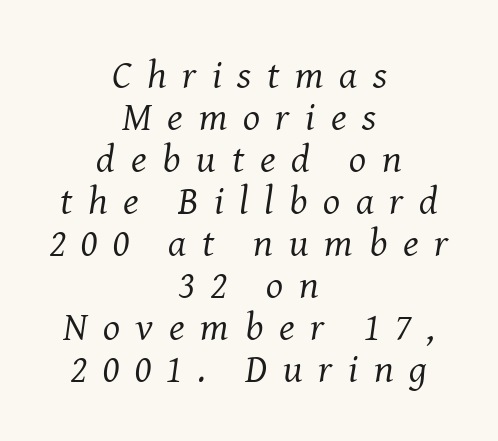
The image shows 40 px regular-weight serif type, italic (leaning right); set centered, tight line spacing (1.05x), unusually wide letter spacing (+0.39 em), not underlined; medium stroke contrast and a medium x-height.
